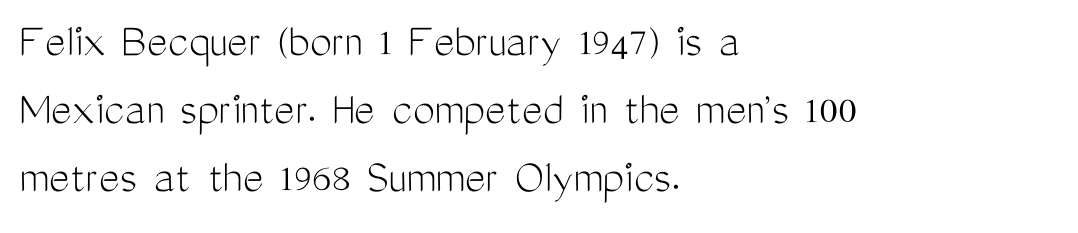
{"serif": "no", "italic": "no", "bold": "no", "weight": "light", "width": "condensed", "stroke_contrast": "medium", "x_height": "medium", "monospaced": "no", "underline": "no", "align": "left", "line_spacing": "normal", "line_spacing_ratio": 1.39, "letter_spacing": "normal", "letter_spacing_em": 0.0, "glyph_px": 49}
